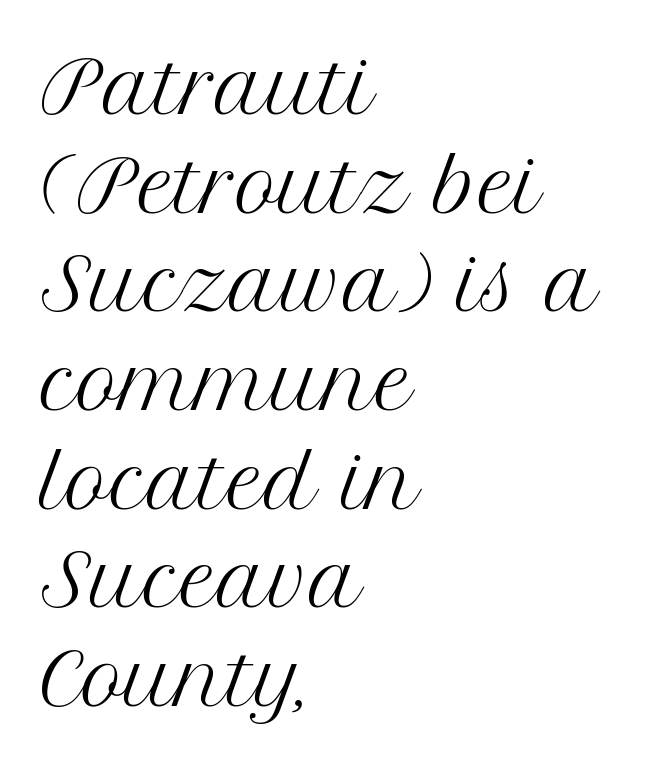
Q: Is the text bold? A: No.
Q: Is the text italic (slanted)? A: Yes.
Q: Is the text underlined? A: No.
Q: How is the paragraph aligned? A: Left-aligned.
Q: Is the spacing between letters normal or unusually wide? A: Normal.
Q: Is the spacing between lines tight, normal or loose? A: Normal.
Q: Width (condensed, normal, or wide)? A: Normal.
Q: Stroke contrast? A: Medium.
Q: x-height? A: Medium.
Q: Monospaced? A: No.
